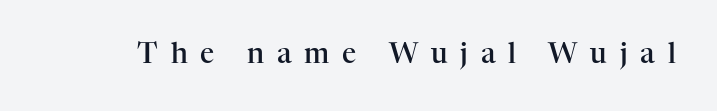
Designer's note — italics off, roman on. You could not count columns in this text — the font is proportionally spaced. Bare-footed words on every line. Check where the strokes stop: tiny serifs finish them off. What stands out about the letter spacing? Its width — letters are far apart. This is the in-between weight designers call semibold or demi.
